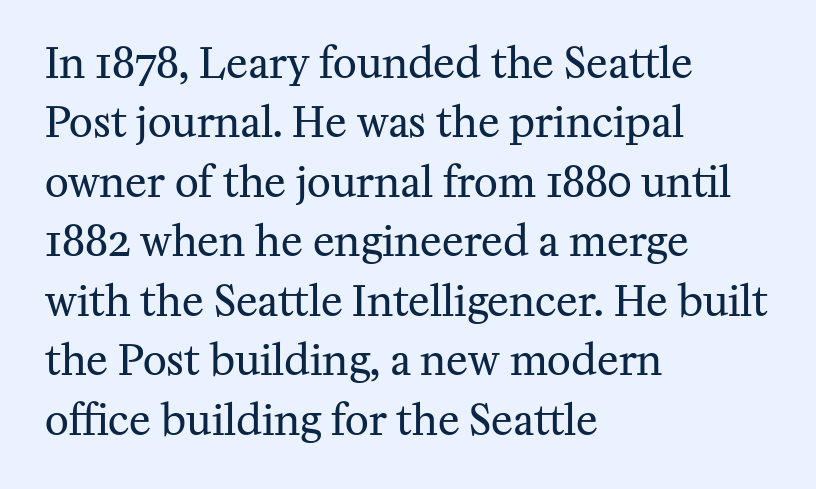
{"serif": "yes", "italic": "no", "bold": "no", "weight": "regular", "width": "normal", "stroke_contrast": "medium", "x_height": "medium", "monospaced": "no", "underline": "no", "align": "left", "line_spacing": "normal", "line_spacing_ratio": 1.45, "letter_spacing": "normal", "letter_spacing_em": 0.0, "glyph_px": 41}
